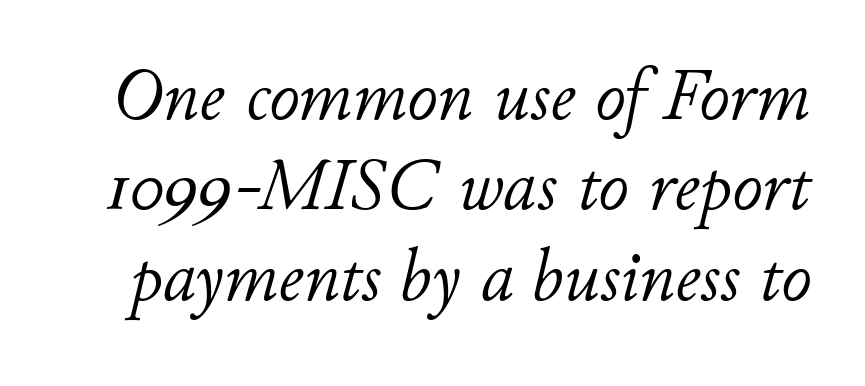
An italicized treatment has been applied to the whole sample. Weight: regular or lighter. Nobody drew a line under any word here. The type is set solid horizontally, with unmodified tracking. The face used here is proportionally spaced, like ordinary book or web type.
